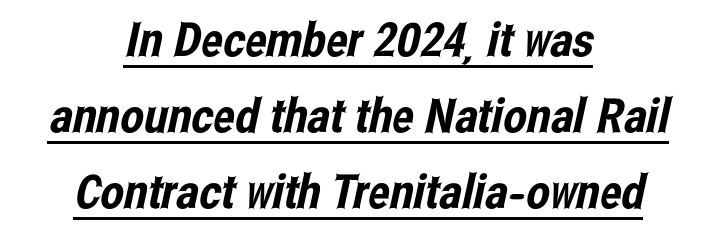
The image shows 47 px condensed sans-serif type; set centered, normal line spacing (1.62x), normal letter spacing, underlined; low stroke contrast and a medium x-height.
